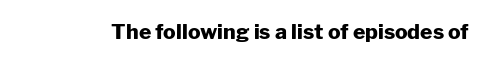
Q: Is the text bold? A: Yes.
Q: Is the text italic (slanted)? A: No, it is upright.
Q: Is the text underlined? A: No.
Q: Is the spacing between letters normal or unusually wide? A: Normal.
